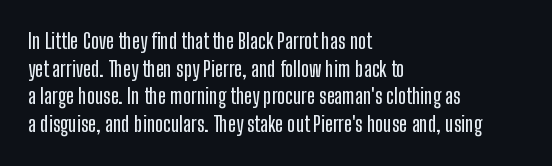
{"italic": "no", "underline": "no", "align": "left", "line_spacing": "normal", "line_spacing_ratio": 1.32, "letter_spacing": "normal", "letter_spacing_em": 0.0, "glyph_px": 21}
